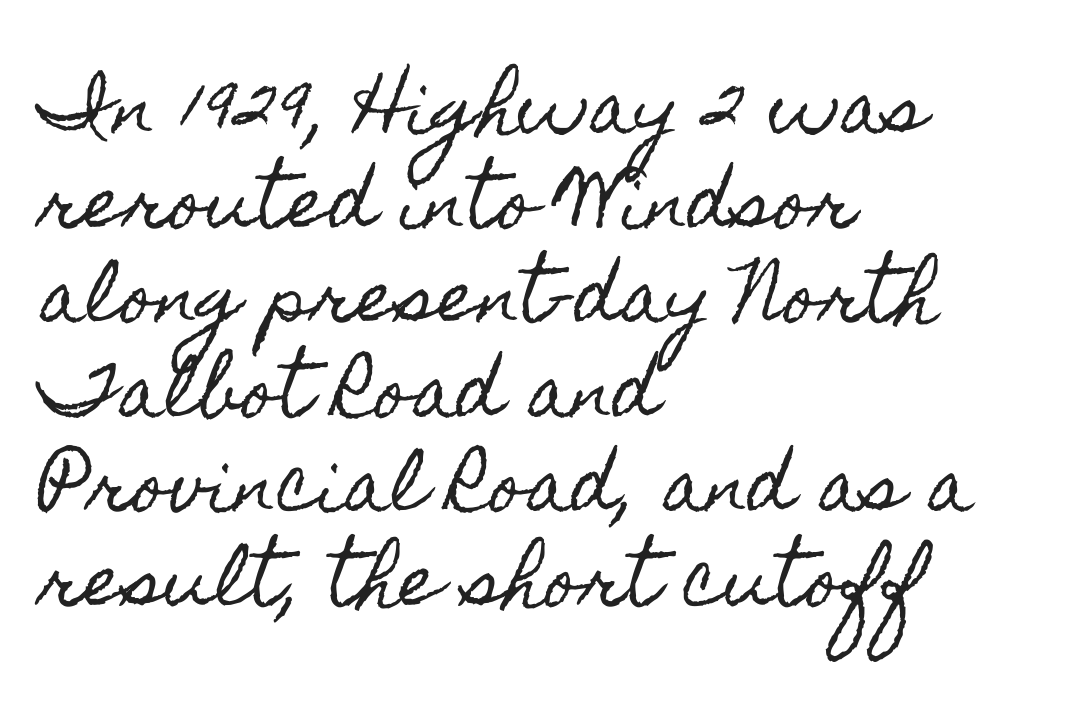
The image shows 69 px condensed type; set left-aligned, normal line spacing (1.37x), normal letter spacing, not underlined; a small x-height.
